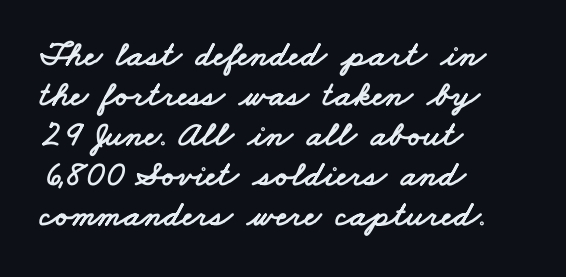
Leading is clearly below the norm, producing a dense column. Teacher's note: observe the even left margin — that is flush-left alignment. Each letter keeps its own natural width here, so spacing adapts to shape. There is no visible air inserted between adjacent glyphs. Type without underlining.
